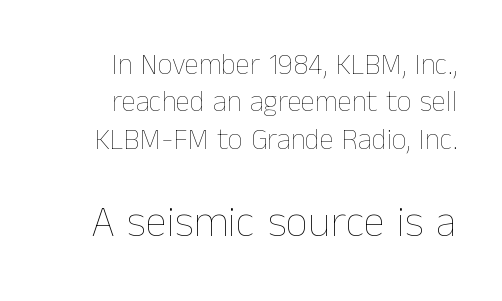
{"italic": "no", "bold": "no", "weight": "thin", "width": "normal", "stroke_contrast": "low", "x_height": "medium", "monospaced": "no", "underline": "no", "align": "right", "line_spacing": "normal", "line_spacing_ratio": 1.29, "letter_spacing": "normal", "letter_spacing_em": 0.0, "larger_block": "second", "size_ratio": 1.52, "glyph_px": 44}
